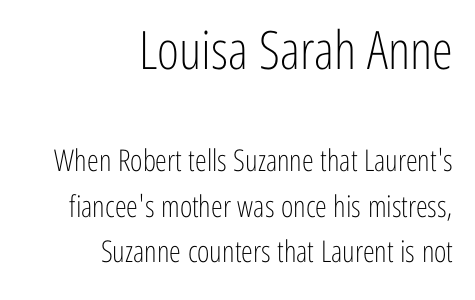
{"serif": "no", "italic": "no", "bold": "no", "weight": "light", "width": "condensed", "stroke_contrast": "low", "x_height": "medium", "monospaced": "no", "underline": "no", "align": "right", "line_spacing": "normal", "line_spacing_ratio": 1.51, "letter_spacing": "normal", "letter_spacing_em": 0.0, "larger_block": "first", "size_ratio": 1.77, "glyph_px": 53}
